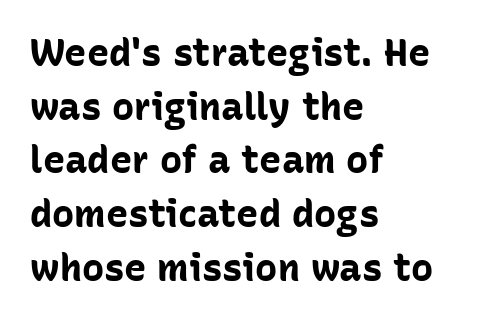
Q: Is the text bold? A: Yes.
Q: Is the text italic (slanted)? A: No, it is upright.
Q: Is the typeface a serif or a sans-serif typeface? A: Sans-serif.
Q: Is the text underlined? A: No.
Q: How is the paragraph aligned? A: Left-aligned.
Q: Is the spacing between letters normal or unusually wide? A: Normal.
Q: Is the spacing between lines tight, normal or loose? A: Normal.
Q: Width (condensed, normal, or wide)? A: Normal.
Q: Stroke contrast? A: Low.
Q: x-height? A: Medium.
Q: Monospaced? A: No.
